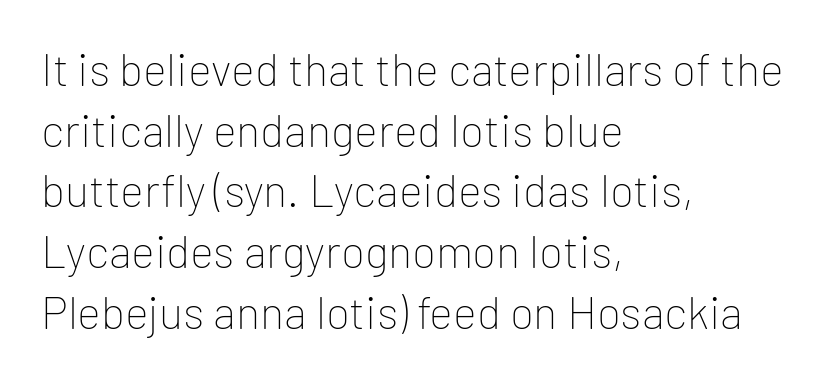
Q: Is the text bold? A: No.
Q: Is the text italic (slanted)? A: No, it is upright.
Q: Is the typeface a serif or a sans-serif typeface? A: Sans-serif.
Q: Is the text underlined? A: No.
Q: How is the paragraph aligned? A: Left-aligned.
Q: Is the spacing between letters normal or unusually wide? A: Normal.
Q: Is the spacing between lines tight, normal or loose? A: Normal.
Q: Width (condensed, normal, or wide)? A: Normal.
Q: Stroke contrast? A: Low.
Q: x-height? A: Medium.
Q: Monospaced? A: No.
